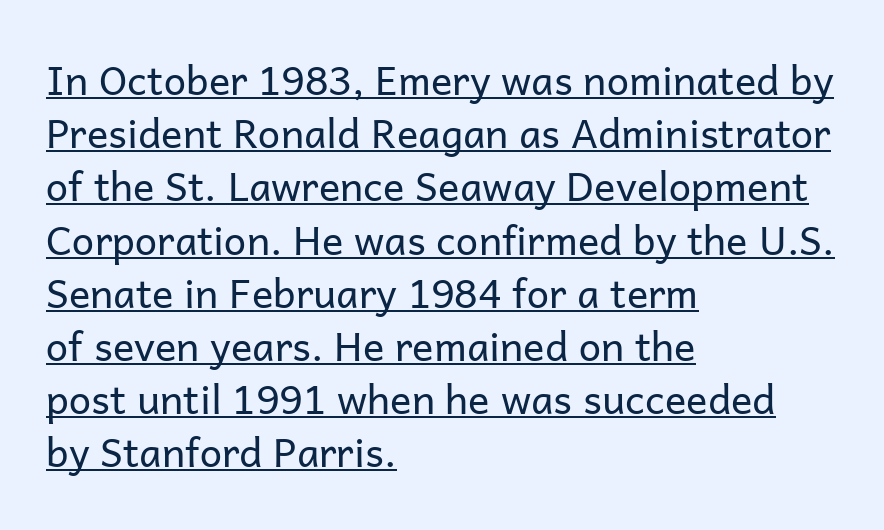
Q: Is the text bold? A: No.
Q: Is the text italic (slanted)? A: No, it is upright.
Q: Is the typeface a serif or a sans-serif typeface? A: Sans-serif.
Q: Is the text underlined? A: Yes.
Q: How is the paragraph aligned? A: Left-aligned.
Q: Is the spacing between letters normal or unusually wide? A: Normal.
Q: Is the spacing between lines tight, normal or loose? A: Normal.
Q: Width (condensed, normal, or wide)? A: Normal.
Q: Stroke contrast? A: Low.
Q: x-height? A: Medium.
Q: Monospaced? A: No.
